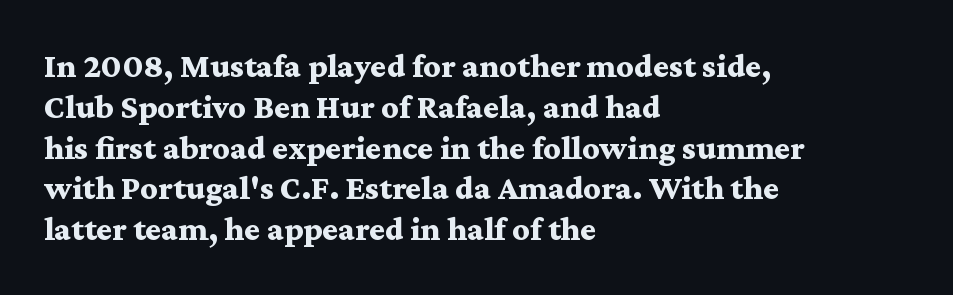
{"serif": "yes", "italic": "no", "bold": "yes", "weight": "bold", "width": "wide", "stroke_contrast": "medium", "x_height": "medium", "monospaced": "no", "underline": "no", "align": "left", "line_spacing_ratio": 1.2, "letter_spacing": "normal", "letter_spacing_em": 0.0, "glyph_px": 34}
